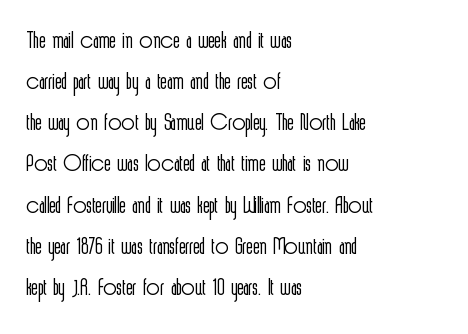
{"serif": "no", "italic": "no", "bold": "no", "weight": "light", "width": "condensed", "x_height": "medium", "monospaced": "no", "underline": "no", "align": "left", "line_spacing_ratio": 1.21, "letter_spacing": "normal", "letter_spacing_em": 0.0, "glyph_px": 34}
